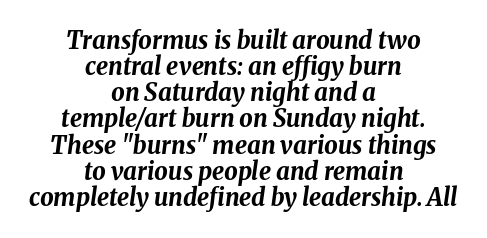
Honestly, the letter spacing is just normal — you wouldn't notice it. Lines of text with bare space underneath. Teacher's note: observe the equal gaps on both sides — that is centered alignment. Every character sits at an angle, as italics do. Vertical spacing — tight. The sample has been set heavy, in full bold.
